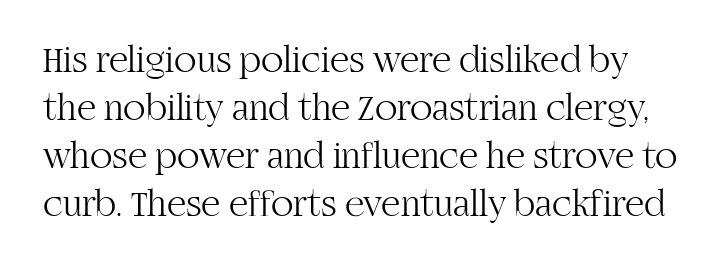
The image shows 37 px light serif type, upright; set normal line spacing (1.3x), normal letter spacing, not underlined; high stroke contrast and a large x-height.
